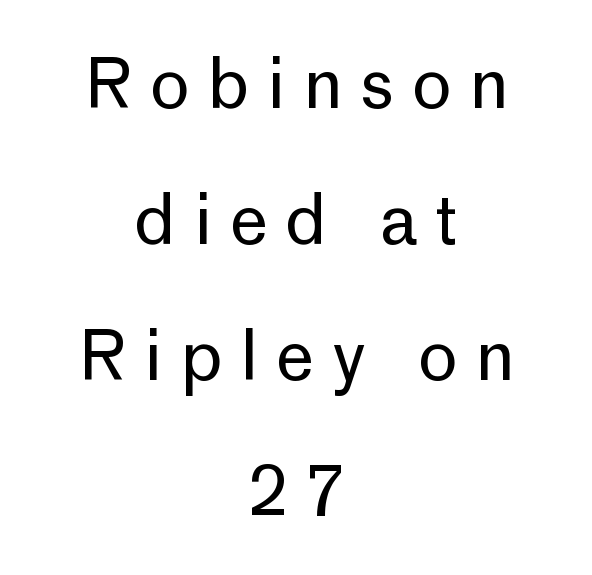
{"serif": "no", "italic": "no", "bold": "no", "weight": "regular", "width": "normal", "stroke_contrast": "low", "x_height": "medium", "monospaced": "no", "underline": "no", "align": "center", "line_spacing": "loose", "line_spacing_ratio": 2.0, "letter_spacing": "wide", "letter_spacing_em": 0.26, "glyph_px": 68}
